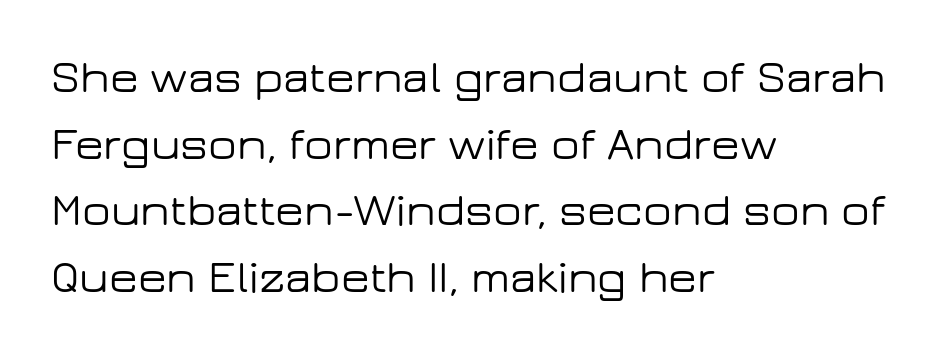
The image shows 47 px wide sans-serif type, upright; set left-aligned, normal line spacing (1.42x), normal letter spacing, not underlined; low stroke contrast and a medium x-height.
